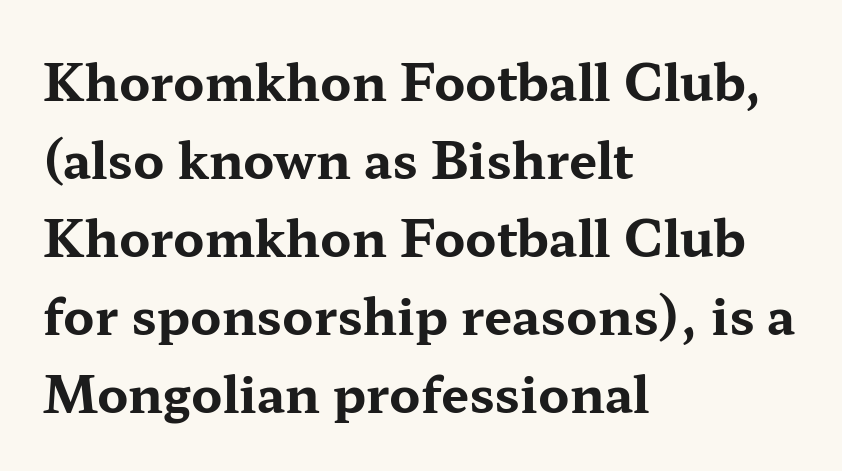
{"serif": "yes", "italic": "no", "bold": "yes", "weight": "bold", "width": "wide", "stroke_contrast": "medium", "x_height": "medium", "monospaced": "no", "underline": "no", "align": "left", "line_spacing": "normal", "line_spacing_ratio": 1.56, "letter_spacing": "normal", "letter_spacing_em": 0.0, "glyph_px": 50}
